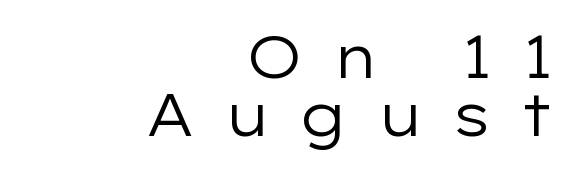
Q: Is the text bold? A: No.
Q: Is the text italic (slanted)? A: No, it is upright.
Q: Is the typeface a serif or a sans-serif typeface? A: Sans-serif.
Q: Is the text underlined? A: No.
Q: How is the paragraph aligned? A: Right-aligned.
Q: Is the spacing between letters normal or unusually wide? A: Unusually wide.
Q: Is the spacing between lines tight, normal or loose? A: Tight.
Q: Width (condensed, normal, or wide)? A: Wide.
Q: Stroke contrast? A: Low.
Q: x-height? A: Medium.
Q: Monospaced? A: No.
